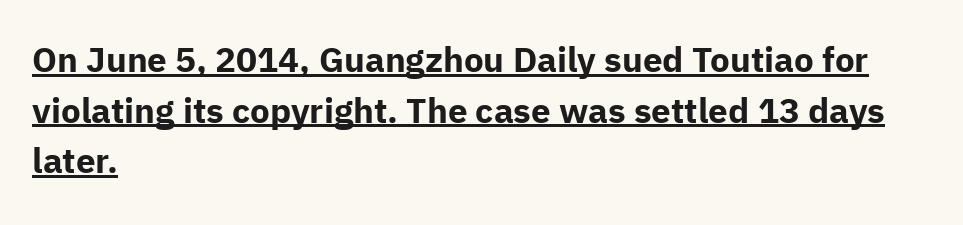
The image shows 35 px bold sans-serif type, upright; set left-aligned, normal line spacing (1.45x), normal letter spacing, underlined; low stroke contrast and a medium x-height.
